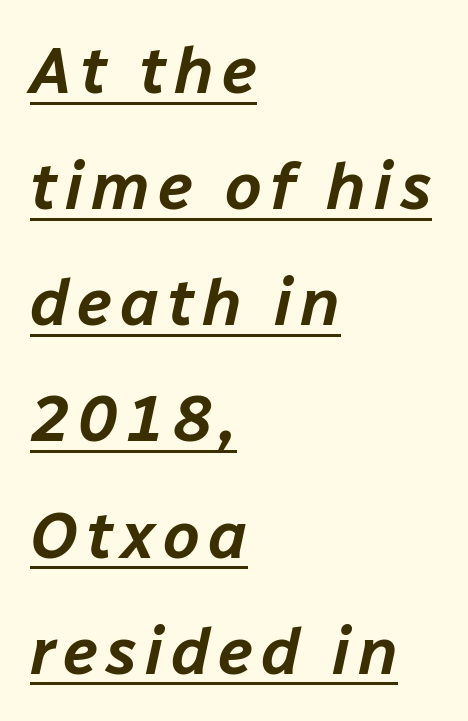
{"italic": "yes", "lean": "right", "slant_degrees": 12, "width": "normal", "stroke_contrast": "low", "x_height": "medium", "monospaced": "no", "underline": "yes", "align": "left", "line_spacing_ratio": 1.76, "glyph_px": 66}
